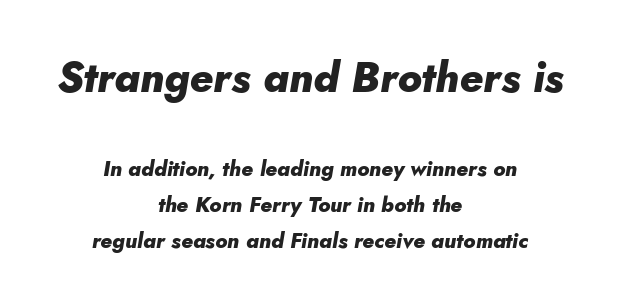
{"italic": "yes", "lean": "right", "slant_degrees": 10, "bold": "yes", "weight": "heavy", "width": "normal", "stroke_contrast": "low", "x_height": "small", "monospaced": "no", "underline": "no", "align": "center", "line_spacing_ratio": 1.72, "letter_spacing": "normal", "letter_spacing_em": 0.0, "larger_block": "first", "size_ratio": 2.0, "glyph_px": 42}
